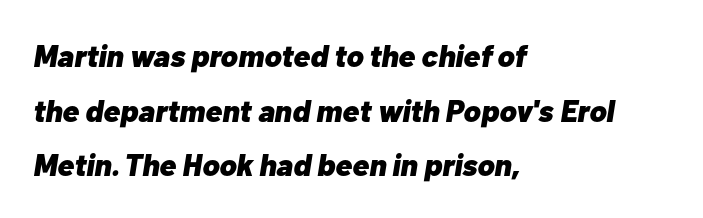
Designer's note — italics engaged. The text block is weighted toward the left margin, trailing off unevenly rightward. The glyphs have the mass of a bold cut. Inter-character spacing is left at the font's built-in metrics. The foot of each line stays bare and open. Do the characters align in a grid? No, the font is proportional.
